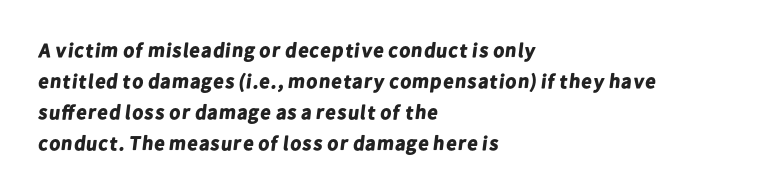
Q: Is the text bold? A: Yes.
Q: Is the text underlined? A: No.
Q: How is the paragraph aligned? A: Left-aligned.
Q: Is the spacing between letters normal or unusually wide? A: Normal.
Q: Is the spacing between lines tight, normal or loose? A: Normal.
